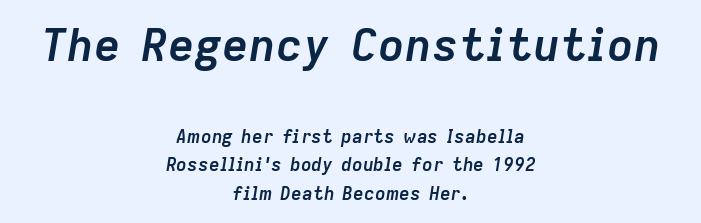
The image shows 45 px semibold type, italic (leaning right); set centered, normal line spacing (1.59x), normal letter spacing, not underlined; the first (top) block is 2.5x larger; low stroke contrast and a medium x-height.
